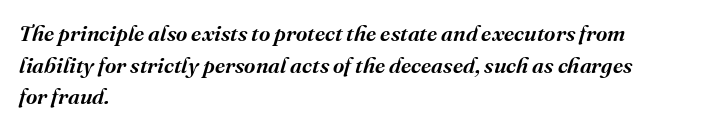
{"italic": "yes", "lean": "right", "slant_degrees": 16, "bold": "semi", "underline": "no", "align": "left", "line_spacing": "normal", "line_spacing_ratio": 1.44, "letter_spacing": "normal", "letter_spacing_em": 0.0, "glyph_px": 22}
